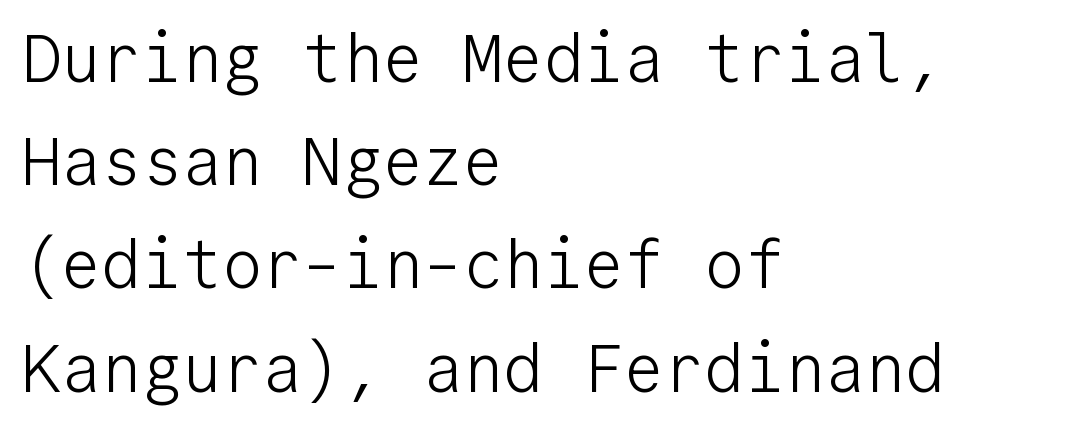
The letterforms sit at book weight or below. What kind of face is this? One without serifs — a sans. Fixed-width glyphs throughout — classic coding-font behaviour. Tracking here is standard; glyphs follow each other at the usual distance. Short and long lines alike share a common starting point at left. Rule under the text: the space is simply empty.
